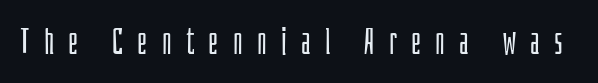
Q: Is the text bold? A: No.
Q: Is the text italic (slanted)? A: No, it is upright.
Q: Is the typeface a serif or a sans-serif typeface? A: Sans-serif.
Q: Is the text underlined? A: No.
Q: Is the spacing between letters normal or unusually wide? A: Unusually wide.
Q: Width (condensed, normal, or wide)? A: Condensed.
Q: Stroke contrast? A: Low.
Q: x-height? A: Large.
Q: Monospaced? A: No.
